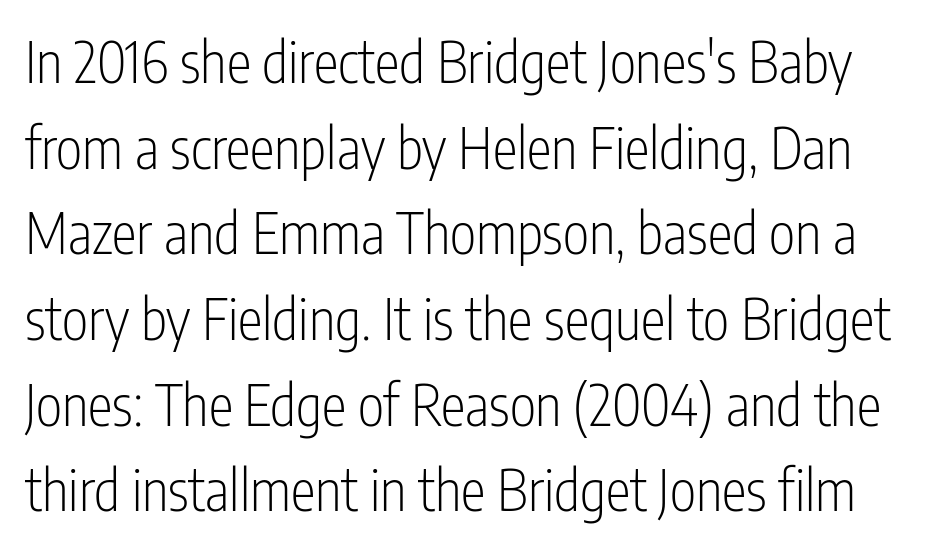
{"serif": "no", "italic": "no", "bold": "no", "weight": "light", "width": "condensed", "stroke_contrast": "low", "x_height": "medium", "monospaced": "no", "underline": "no", "line_spacing": "normal", "line_spacing_ratio": 1.53, "letter_spacing": "normal", "letter_spacing_em": 0.0, "glyph_px": 56}
